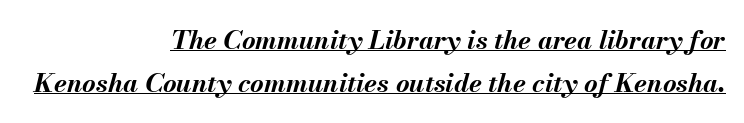
The image shows 26 px bold type, italic (leaning right); set right-aligned, normal line spacing (1.66x), normal letter spacing, underlined.
